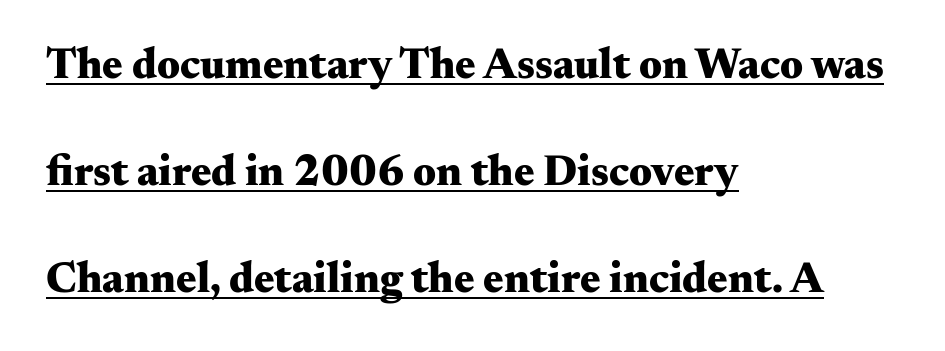
The image shows 43 px heavy, wide serif type, upright; set left-aligned, loose line spacing (2.49x), normal letter spacing, underlined; medium stroke contrast and a small x-height.
